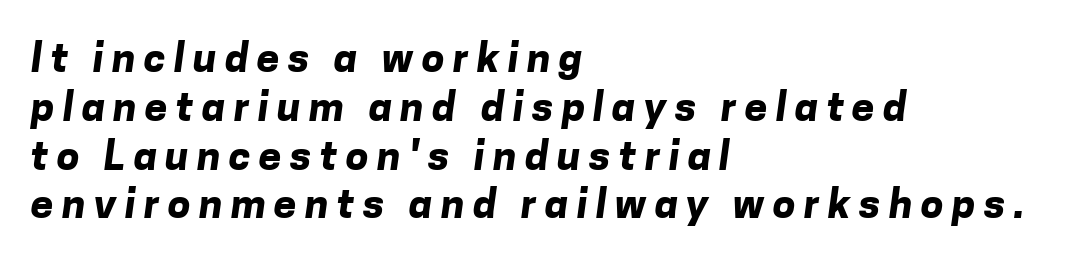
Underlining? Definitely not there. Each letter keeps its own natural width here, so spacing adapts to shape. Honestly, the letter spacing is so wide it's the main thing you notice. A dark, heavy texture on the line: the type is bold. The letters carry no serifs — their stems end cleanly without finishing strokes. This sample is left-justified, so line endings fall wherever the words run out.
